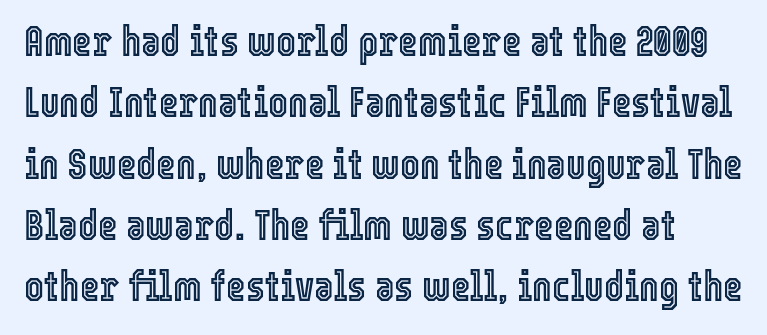
Tracking value appears to be zero — textbook default spacing. The leading is moderate, giving the passage an even texture. Each letter keeps its own natural width here, so spacing adapts to shape. The font's upright variant was chosen for this text. Underline: absent.
